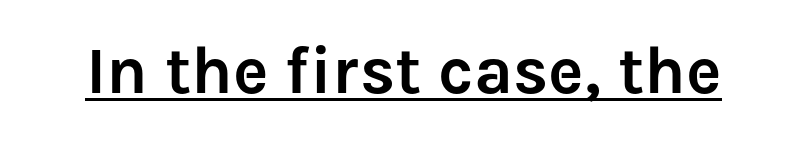
{"serif": "no", "italic": "no", "width": "normal", "stroke_contrast": "low", "x_height": "medium", "monospaced": "no", "underline": "yes", "letter_spacing": "normal", "letter_spacing_em": 0.0, "glyph_px": 67}
